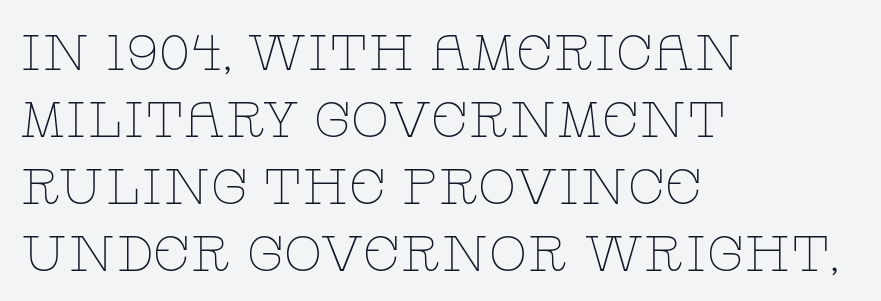
Q: Is the text bold? A: No.
Q: Is the text italic (slanted)? A: No, it is upright.
Q: Is the typeface a serif or a sans-serif typeface? A: Serif.
Q: Is the text underlined? A: No.
Q: How is the paragraph aligned? A: Left-aligned.
Q: Is the spacing between letters normal or unusually wide? A: Normal.
Q: Is the spacing between lines tight, normal or loose? A: Normal.
Q: Width (condensed, normal, or wide)? A: Wide.
Q: Stroke contrast? A: Low.
Q: x-height? A: Large.
Q: Monospaced? A: No.
